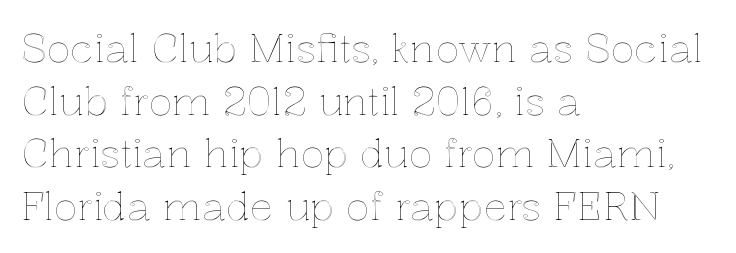
Q: Is the text italic (slanted)? A: No, it is upright.
Q: Is the text underlined? A: No.
Q: How is the paragraph aligned? A: Left-aligned.
Q: Is the spacing between letters normal or unusually wide? A: Normal.
Q: Is the spacing between lines tight, normal or loose? A: Normal.
Q: Width (condensed, normal, or wide)? A: Normal.
Q: x-height? A: Medium.
Q: Monospaced? A: No.
